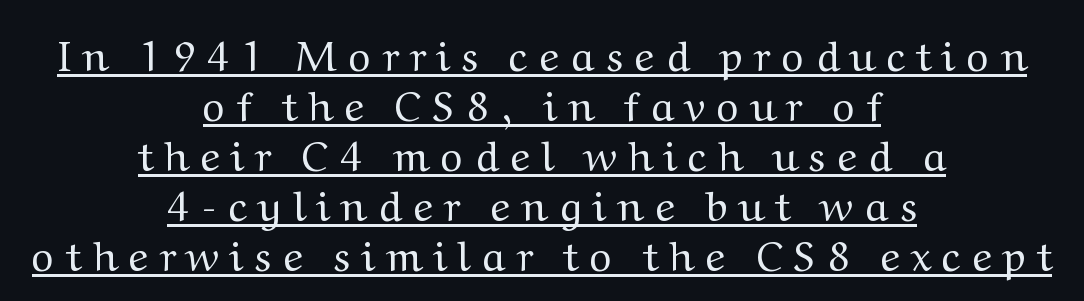
{"serif": "yes", "italic": "no", "bold": "no", "weight": "regular", "width": "normal", "stroke_contrast": "medium", "x_height": "medium", "monospaced": "no", "underline": "yes", "align": "center", "line_spacing_ratio": 1.19, "letter_spacing": "wide", "letter_spacing_em": 0.31, "glyph_px": 42}
